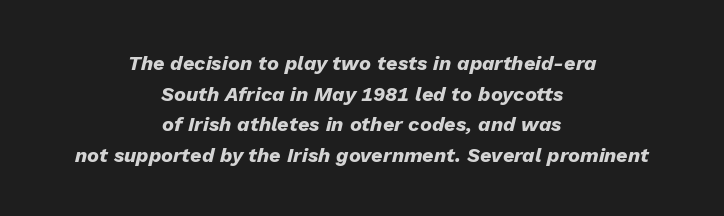
Centered paragraph, ragged on both sides. Has an underline been added? It has not. The lettering tilts uniformly, giving the passage an italic look. Tracking here is standard; glyphs follow each other at the usual distance. The block of text has a typical density, with ordinary space between rows.
